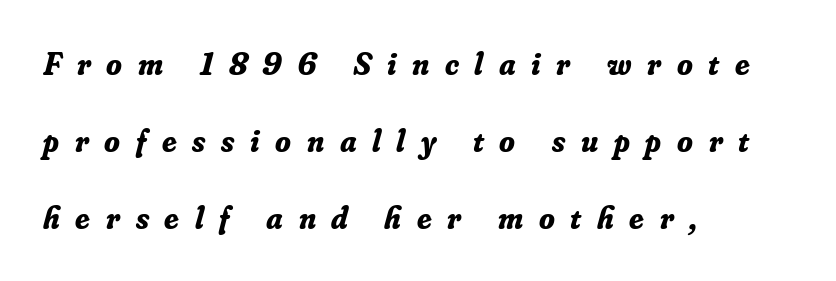
The typeface chosen for these lines features serifs. Style check: oblique. The compositor pushed each line to the left boundary. Each glyph is drawn with heavy, bold strokes. Characters follow at a spacing far wider than the type designer built in.
